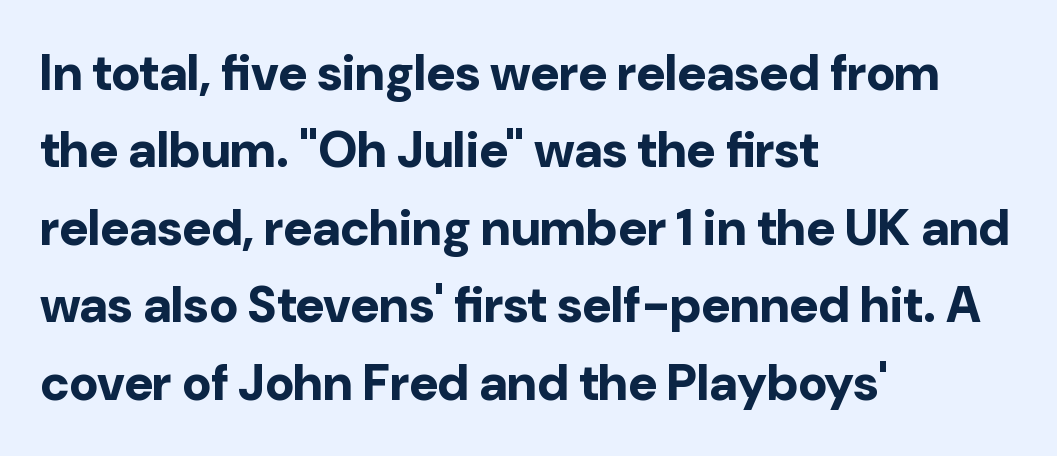
Q: Is the text bold? A: Yes.
Q: Is the text italic (slanted)? A: No, it is upright.
Q: Is the typeface a serif or a sans-serif typeface? A: Sans-serif.
Q: Is the text underlined? A: No.
Q: How is the paragraph aligned? A: Left-aligned.
Q: Is the spacing between letters normal or unusually wide? A: Normal.
Q: Is the spacing between lines tight, normal or loose? A: Normal.
Q: Width (condensed, normal, or wide)? A: Normal.
Q: Stroke contrast? A: Low.
Q: x-height? A: Medium.
Q: Monospaced? A: No.
